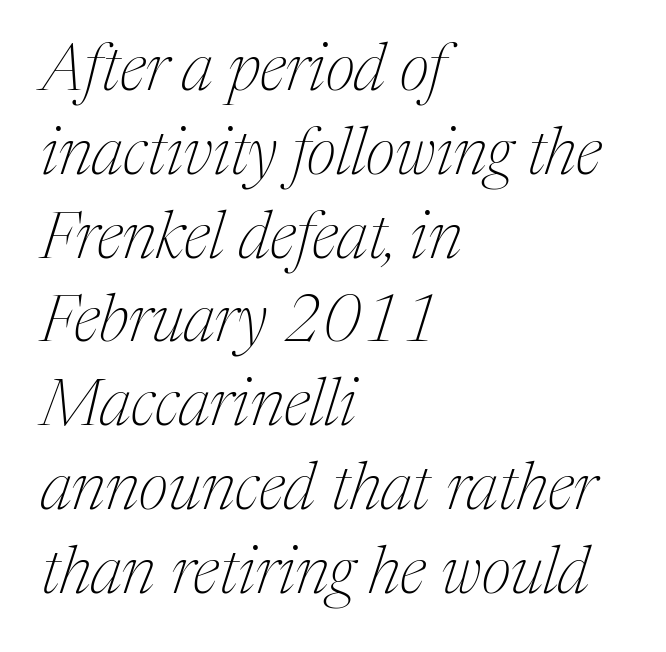
{"serif": "yes", "italic": "yes", "lean": "right", "slant_degrees": 17, "bold": "no", "weight": "thin", "width": "normal", "stroke_contrast": "medium", "x_height": "medium", "monospaced": "no", "underline": "no", "align": "left", "line_spacing": "normal", "line_spacing_ratio": 1.27, "letter_spacing": "normal", "letter_spacing_em": 0.0, "glyph_px": 66}
